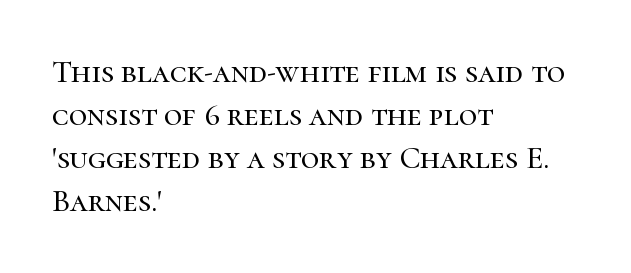
This block has exactly the height ordinary leading produces. The area under the type is left untouched. You could not count columns in this text — the font is proportionally spaced. Teacher's note: observe the even left margin — that is flush-left alignment.
